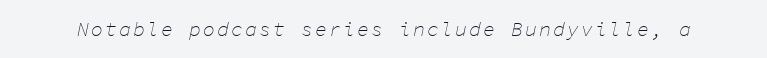
The image shows 20 px text type, italic (leaning right); set not underlined.
